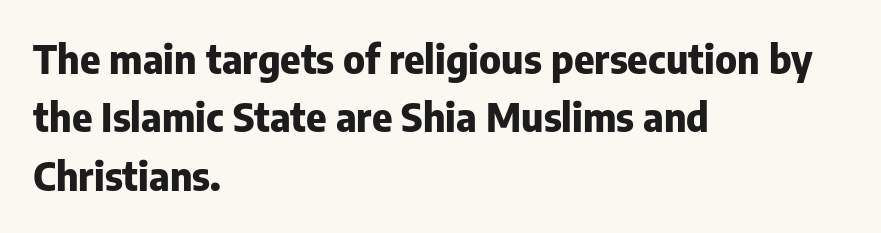
Type without underlining. Caption: bold face, heavy strokes. The letters sit at their default tracking, neither squeezed nor spread. Do the letters lean? They stand straight. Note the varied advance widths — an 'i' is clearly narrower than an 'm'.
